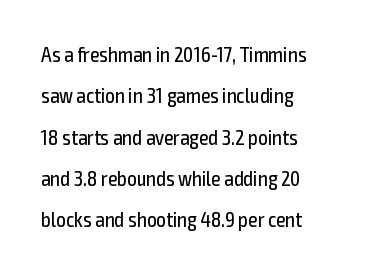
This is not heavy type; no bold has been used. This block would shrink considerably if given ordinary leading; it's expanded now. A student would call this left alignment; a typographer would say flush left, rag right. This sample uses plain, unmodified letter spacing. A clean baseline with only descenders dipping below it. The letters stand upright; this is a roman face.
